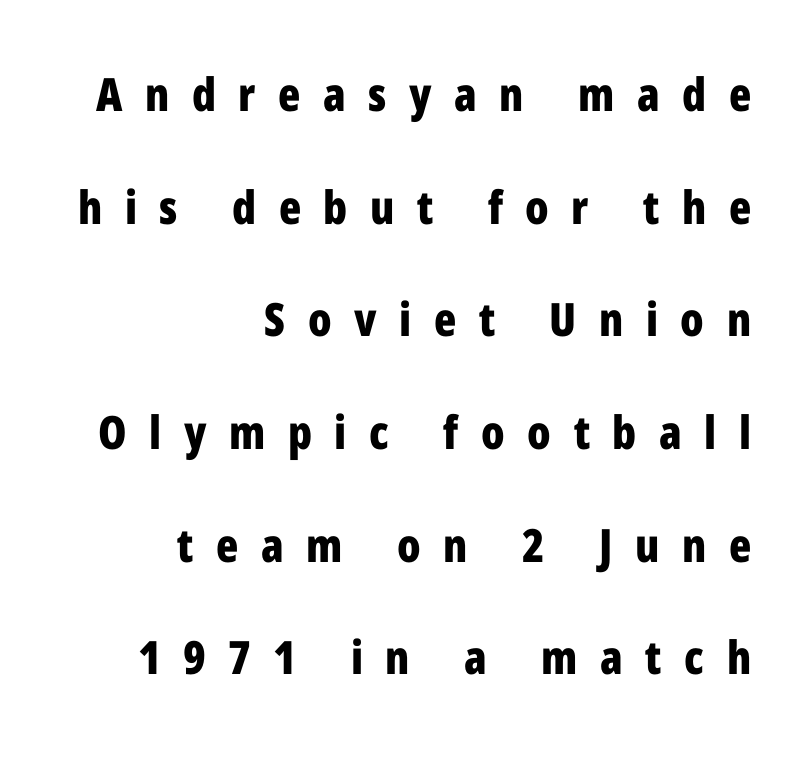
Q: Is the text bold? A: Yes.
Q: Is the text italic (slanted)? A: No, it is upright.
Q: Is the typeface a serif or a sans-serif typeface? A: Sans-serif.
Q: Is the text underlined? A: No.
Q: How is the paragraph aligned? A: Right-aligned.
Q: Is the spacing between letters normal or unusually wide? A: Unusually wide.
Q: Is the spacing between lines tight, normal or loose? A: Loose.
Q: Width (condensed, normal, or wide)? A: Condensed.
Q: Stroke contrast? A: Low.
Q: x-height? A: Medium.
Q: Monospaced? A: No.
